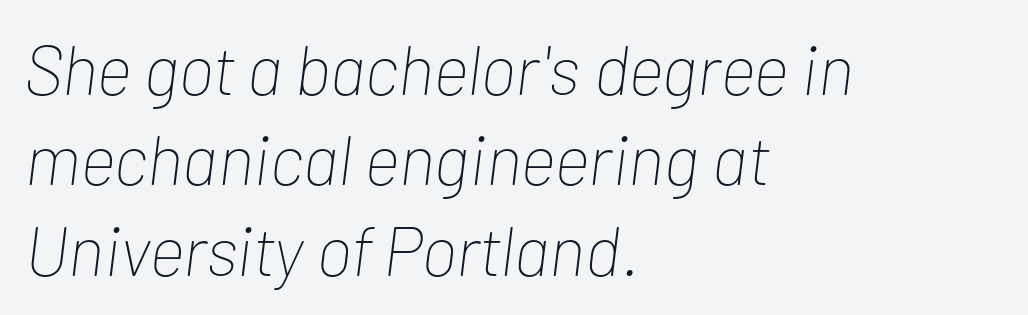
The image shows 70 px thin, condensed type, italic (leaning right); set left-aligned, normal line spacing (1.29x), normal letter spacing, not underlined; low stroke contrast and a medium x-height.
